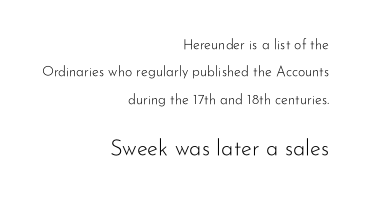
Interline gaps are noticeably wide in this sample. Right-aligned paragraph, ragged on the left. Here the glyphs are tracked normally, forming tight word shapes. Block two is the big one; block one sits smaller above it.
